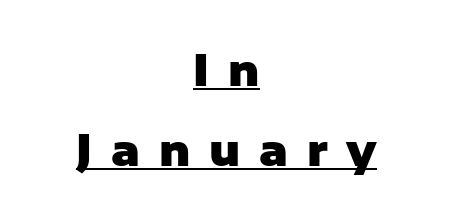
The image shows 43 px heavy sans-serif type, upright; set centered, line spacing 1.85x, unusually wide letter spacing (+0.44 em), underlined; low stroke contrast and a medium x-height.
